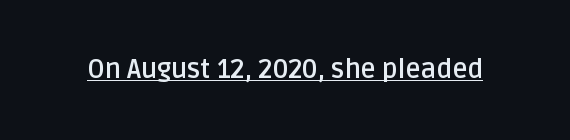
The image shows 26 px bold type, upright; set normal letter spacing, underlined.
